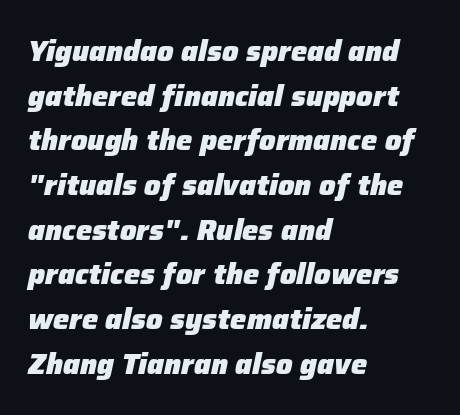
The text carries the slant typical of an italic or oblique font. The letters advance in unequal steps, a hallmark of proportional type. Teacher's note: observe the even left margin — that is flush-left alignment. Compared with typical paragraphs, the rows here are spaced about the same.
